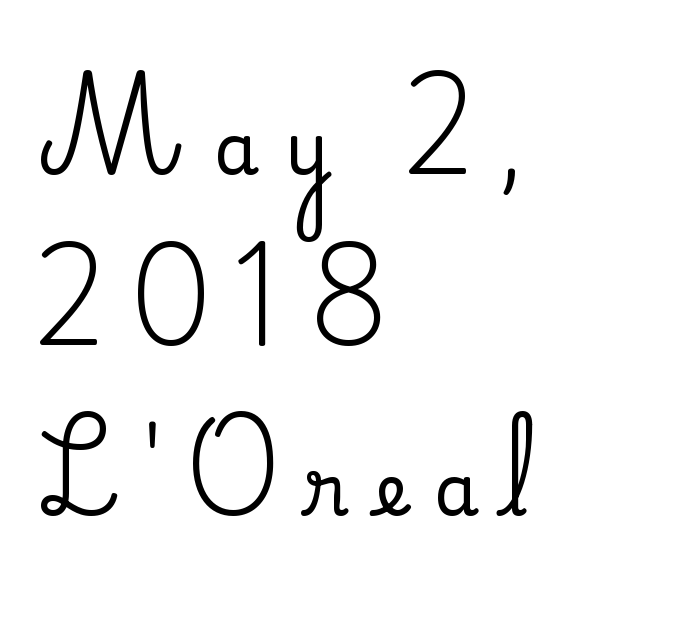
Bare-footed words on every line. Is there any slant? The stems are plumb. In terms of letterspacing, this is a distinctly airy, spread setting. What's the leading like? Stretched, with rows far apart. A typesetter would call this proportional, since set widths differ per character.
